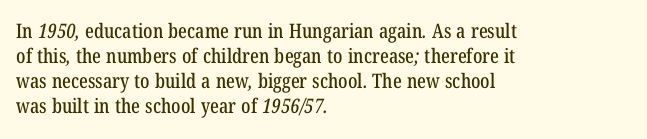
{"underline": "no", "align": "left", "line_spacing": "normal", "line_spacing_ratio": 1.25, "letter_spacing": "normal", "letter_spacing_em": 0.0, "glyph_px": 20}
